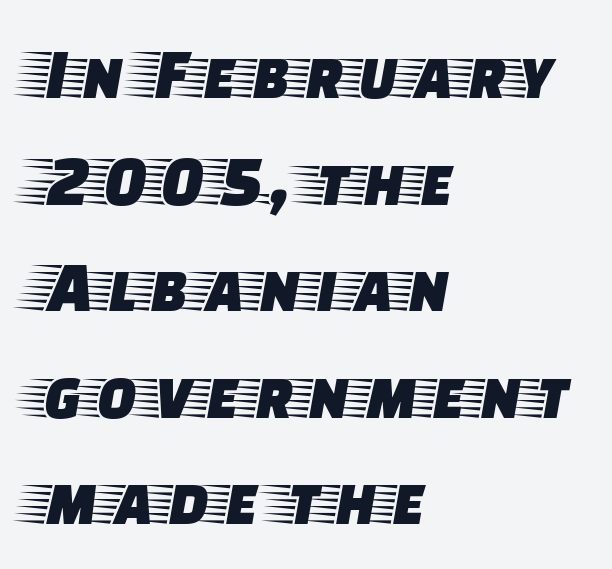
Does the leading feel generous? No, just average. Typographically, this falls in the serif category. Caption: standard tracking, unaltered.
